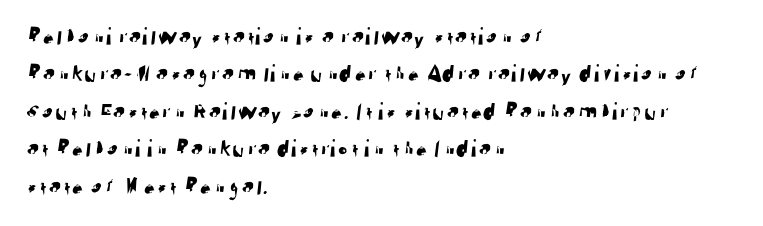
Q: Is the text underlined? A: No.
Q: How is the paragraph aligned? A: Left-aligned.
Q: Is the spacing between letters normal or unusually wide? A: Normal.
Q: Is the spacing between lines tight, normal or loose? A: Normal.
